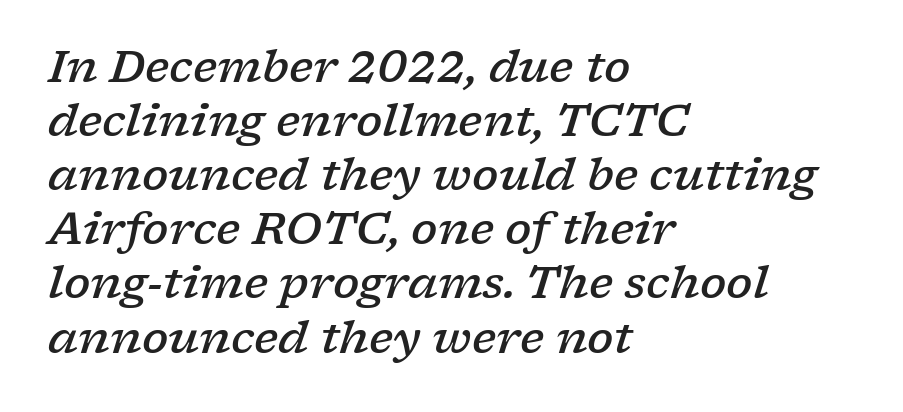
Tracking value appears to be zero — textbook default spacing. When letters slant like this, we call the style italic. Letterform terminals end in serifs throughout the passage. Character widths vary here, with narrow letters taking less room than wide ones. Semibold letterforms, between regular and bold.
